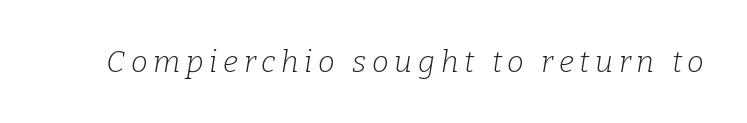
Q: Is the text bold? A: No.
Q: Is the text italic (slanted)? A: Yes, it leans right by about 9 degrees.
Q: Is the typeface a serif or a sans-serif typeface? A: Serif.
Q: Is the text underlined? A: No.
Q: Width (condensed, normal, or wide)? A: Normal.
Q: Stroke contrast? A: Low.
Q: x-height? A: Medium.
Q: Monospaced? A: No.
